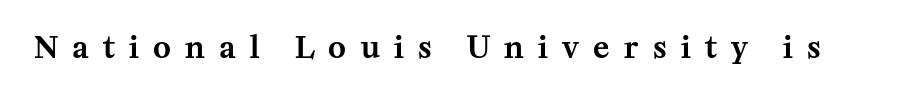
Serif or sans? Serif — the stroke terminals have little feet. You can tell it's not italic because the verticals are truly vertical. Type without underlining. Each word looks stretched out because of the extra space between its letters. The letters advance in unequal steps, a hallmark of proportional type.
